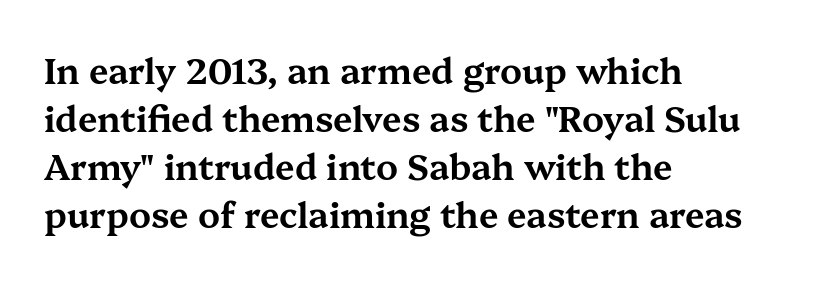
Q: Is the text italic (slanted)? A: No, it is upright.
Q: Is the typeface a serif or a sans-serif typeface? A: Serif.
Q: Is the text underlined? A: No.
Q: How is the paragraph aligned? A: Left-aligned.
Q: Is the spacing between letters normal or unusually wide? A: Normal.
Q: Is the spacing between lines tight, normal or loose? A: Normal.
Q: Width (condensed, normal, or wide)? A: Wide.
Q: Stroke contrast? A: Medium.
Q: x-height? A: Medium.
Q: Monospaced? A: No.
